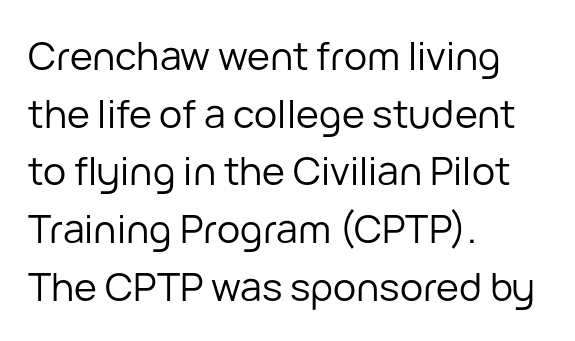
Nothing sits at the stroke ends, so this counts as sans-serif. Plain, unruled lines of type. Weight: in the light-to-regular range. The tracking reads as untouched default to a designer's eye.
